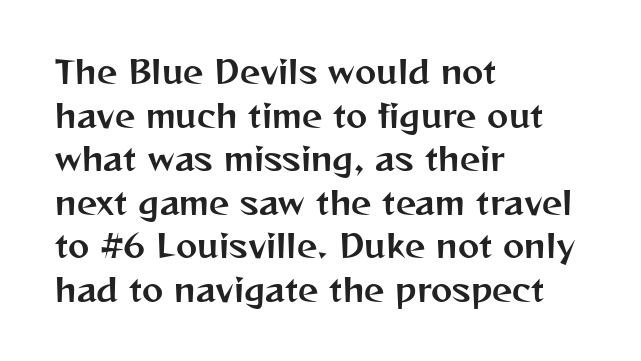
Q: Is the text italic (slanted)? A: No, it is upright.
Q: Is the typeface a serif or a sans-serif typeface? A: Sans-serif.
Q: Is the text underlined? A: No.
Q: How is the paragraph aligned? A: Left-aligned.
Q: Is the spacing between letters normal or unusually wide? A: Normal.
Q: Is the spacing between lines tight, normal or loose? A: Normal.
Q: Width (condensed, normal, or wide)? A: Normal.
Q: Stroke contrast? A: Medium.
Q: x-height? A: Medium.
Q: Monospaced? A: No.
